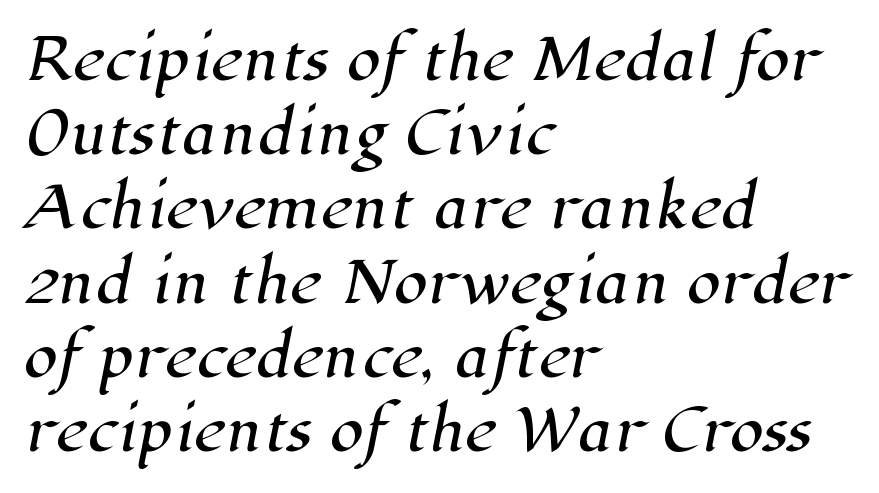
Successive baselines arrive at the customary interval. Left-aligned paragraph, ragged on the right. Proportional: the letters do not fall into vertical columns. You can tell from the footed stems that serif type was used.
